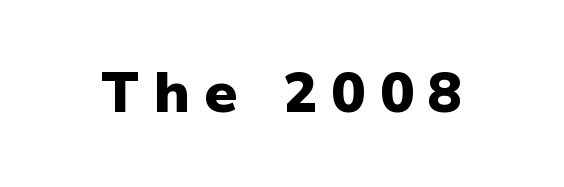
{"serif": "no", "italic": "no", "bold": "yes", "weight": "heavy", "width": "normal", "stroke_contrast": "low", "x_height": "medium", "monospaced": "no", "underline": "no", "letter_spacing": "wide", "letter_spacing_em": 0.25, "glyph_px": 57}
